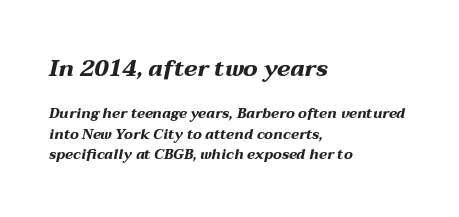
These lines keep a tight, regular rhythm from letter to letter. The strip under each line holds only bare page. Compared with an ordinary text face, these strokes are far heavier — a full bold. Quick note: interline space is typical.
